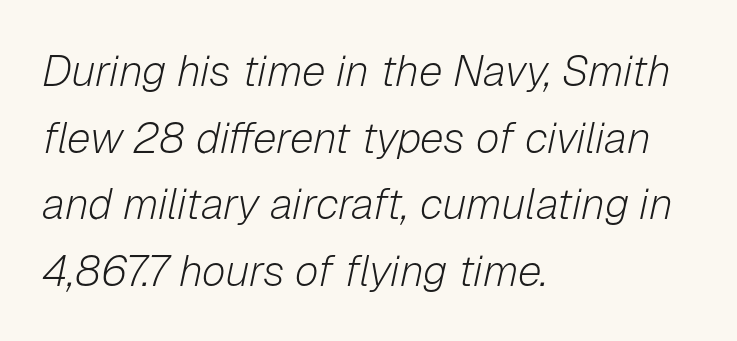
Descenders hang freely into open space. These lines were composed using italics. The rendering anchors every line to the left-hand side. Weight: not bold — regular or lighter.
